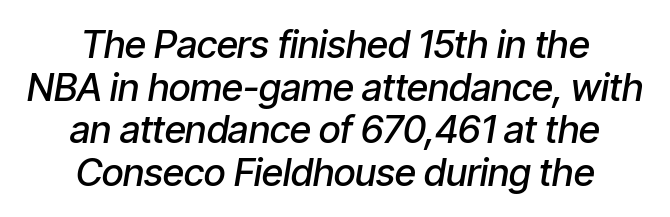
The image shows 38 px semibold, condensed type, italic (leaning right); set centered, tight line spacing (1.12x), normal letter spacing, not underlined; low stroke contrast and a medium x-height.
